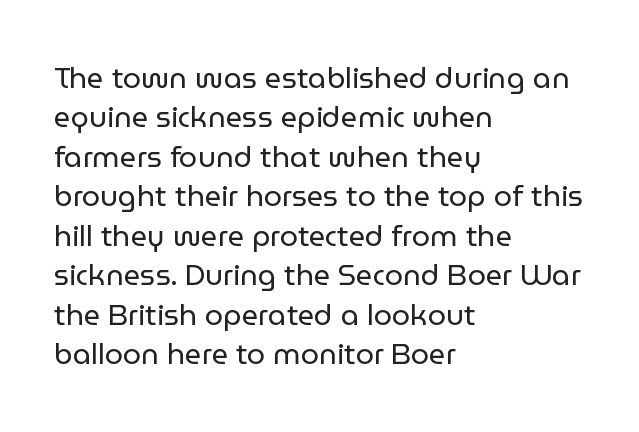
{"serif": "no", "italic": "no", "bold": "no", "weight": "regular", "width": "normal", "stroke_contrast": "low", "x_height": "medium", "monospaced": "no", "underline": "no", "align": "left", "line_spacing": "normal", "line_spacing_ratio": 1.36, "letter_spacing": "normal", "letter_spacing_em": 0.0, "glyph_px": 29}
